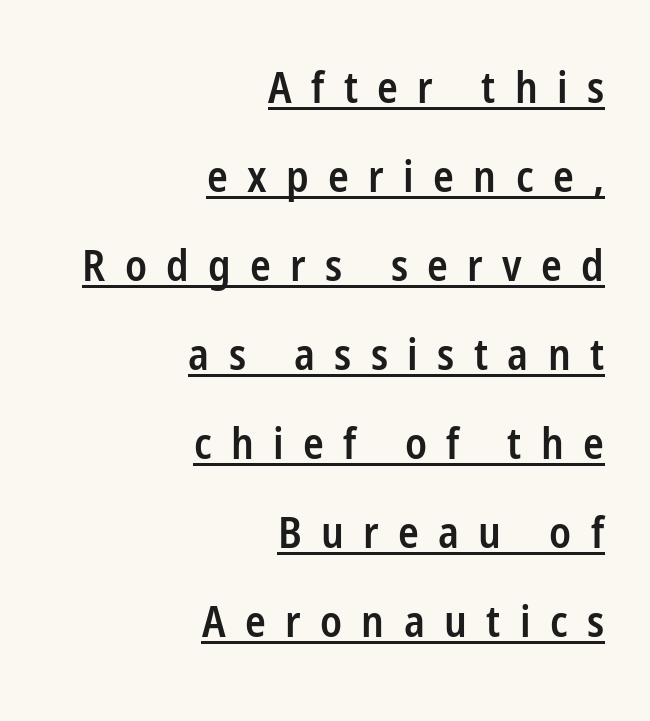
Leading: increased. Rendered with straight, roman letterforms. Proportional: the letters do not fall into vertical columns. The type is letterspaced generously, with wide tracking. Regarding serifs, this sample does without them.
